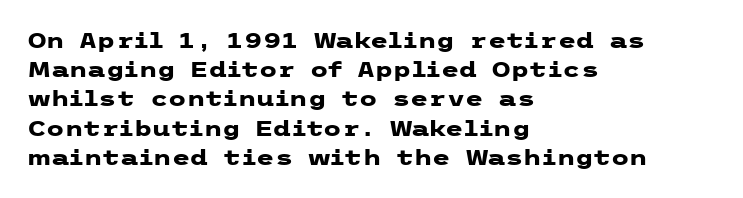
{"italic": "no", "bold": "yes", "underline": "no", "align": "left", "line_spacing": "normal", "line_spacing_ratio": 1.39, "letter_spacing": "normal", "letter_spacing_em": 0.0, "glyph_px": 21}
